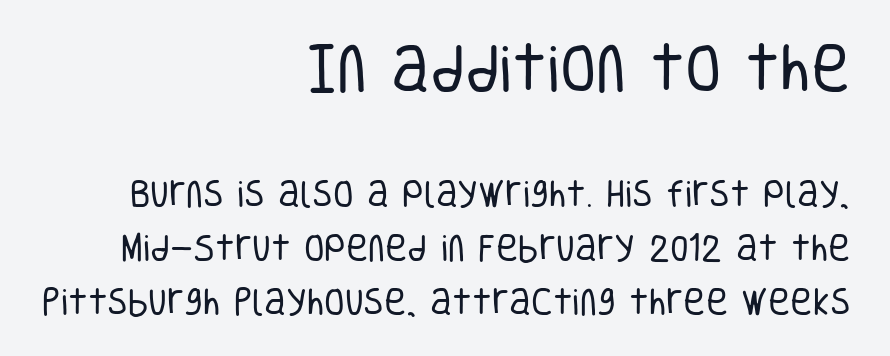
Stem width sits at or under what a default text font uses. In terms of posture, this sample is upright. Plain, unruled lines of type. Varying glyph widths throughout — classic text-font behaviour. These lines are composed in type without serifs. Here the first block reads like a headline and the second like body copy.
